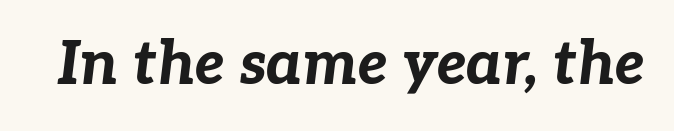
{"italic": "yes", "lean": "right", "slant_degrees": 7, "bold": "yes", "weight": "bold", "width": "normal", "stroke_contrast": "low", "x_height": "medium", "monospaced": "no", "underline": "no", "letter_spacing": "normal", "letter_spacing_em": 0.0, "glyph_px": 60}
